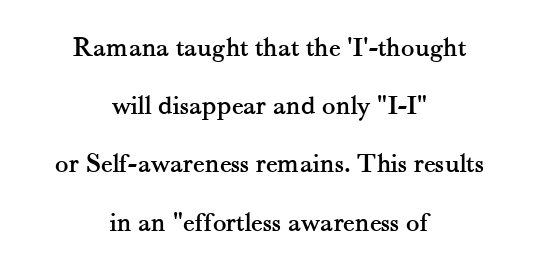
Vertical spacing — loose. Honestly, there is no underline to notice here at all. This sample uses an upright cut, with every glyph sitting square on the baseline. A student would call this center alignment; a typographer would say set centered. A typesetter would label this face a serif.
